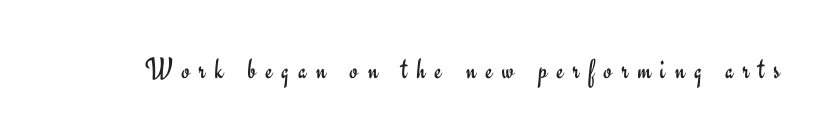
Classification — sans serif. Think of a printed novel: that variable character pitch is what you see here. No chunkiness to these letters — they're not bold. Loose tracking; the words dissolve into strings of separated letters.
